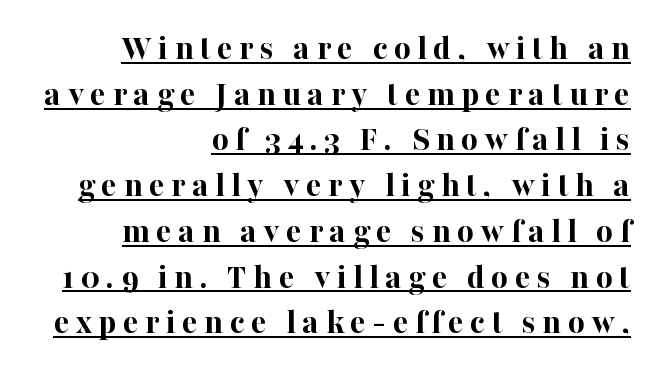
Q: Is the text bold? A: Yes.
Q: Is the text italic (slanted)? A: No, it is upright.
Q: Is the typeface a serif or a sans-serif typeface? A: Serif.
Q: Is the text underlined? A: Yes.
Q: How is the paragraph aligned? A: Right-aligned.
Q: Is the spacing between lines tight, normal or loose? A: Normal.
Q: Width (condensed, normal, or wide)? A: Normal.
Q: Stroke contrast? A: High.
Q: x-height? A: Medium.
Q: Monospaced? A: No.
